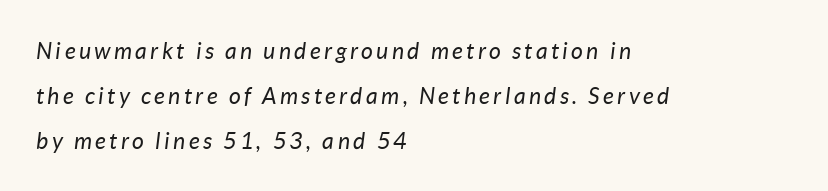
{"italic": "yes", "lean": "right", "slant_degrees": 7, "bold": "no", "underline": "no", "align": "left", "line_spacing": "loose", "line_spacing_ratio": 1.96, "glyph_px": 23}
